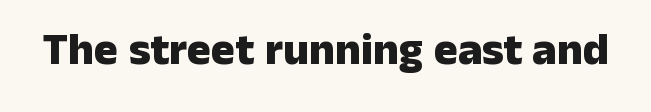
{"serif": "no", "italic": "no", "bold": "yes", "weight": "heavy", "width": "normal", "stroke_contrast": "low", "x_height": "medium", "monospaced": "no", "underline": "no", "letter_spacing": "normal", "letter_spacing_em": 0.0, "glyph_px": 45}
